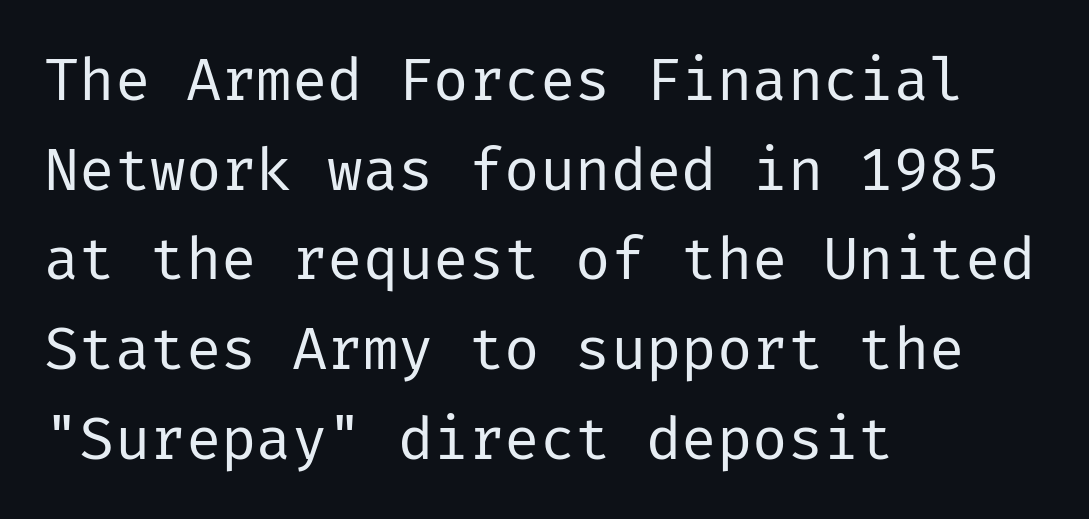
These lines stack with their left ends in a neat column. Spacing between characters is what you'd get straight out of the box. The zone under the glyphs is completely vacant. This is sans-serif lettering, the kind often seen on screens and signage. Whoever set this chose a conventional vertical rhythm.
